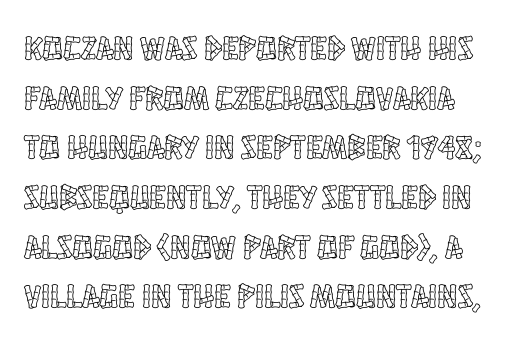
Notice how the stems are strictly vertical — no italics here. You could call the tracking neutral — neither tight nor loose. You could not count columns in this text — the font is proportionally spaced. The block of text has a typical density, with ordinary space between rows. The zone under the glyphs is completely vacant.
